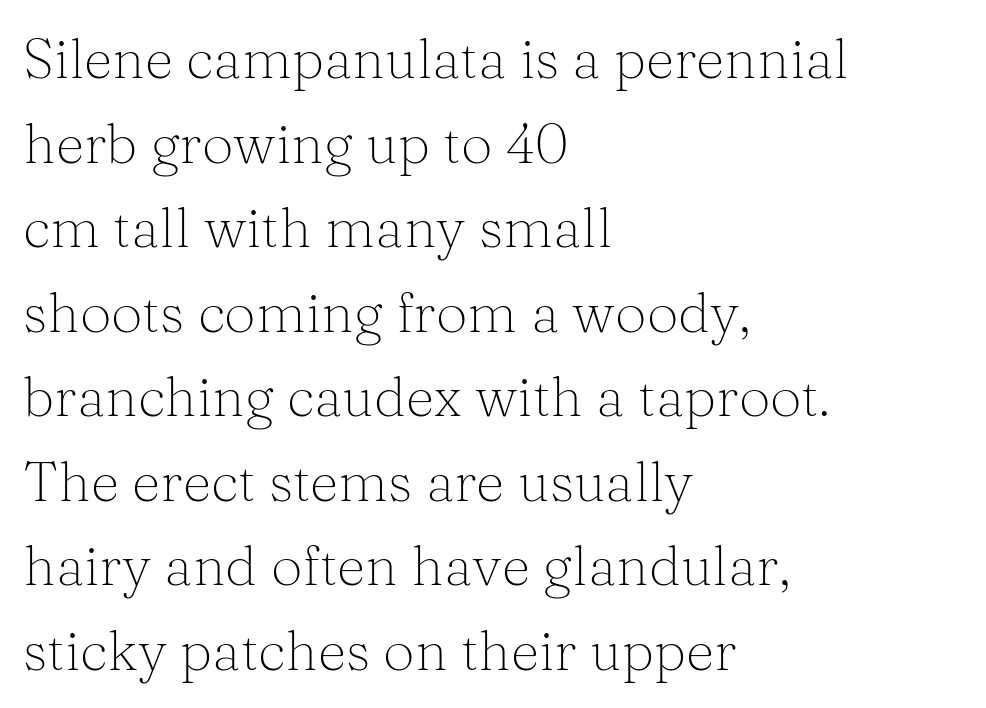
Q: Is the text bold? A: No.
Q: Is the text italic (slanted)? A: No, it is upright.
Q: Is the typeface a serif or a sans-serif typeface? A: Serif.
Q: Is the text underlined? A: No.
Q: How is the paragraph aligned? A: Left-aligned.
Q: Is the spacing between letters normal or unusually wide? A: Normal.
Q: Is the spacing between lines tight, normal or loose? A: Normal.
Q: Width (condensed, normal, or wide)? A: Normal.
Q: Stroke contrast? A: Medium.
Q: x-height? A: Medium.
Q: Monospaced? A: No.
